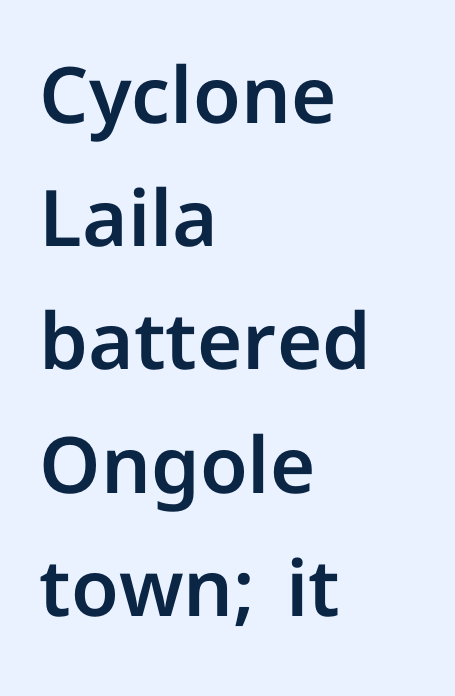
The image shows 78 px sans-serif type, upright; set left-aligned, normal line spacing (1.58x), normal letter spacing, not underlined; low stroke contrast and a medium x-height.
